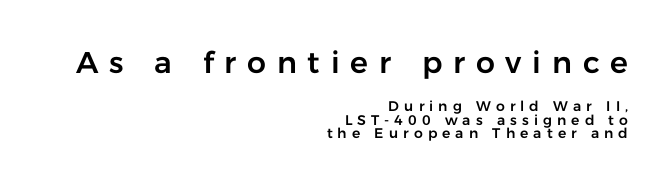
{"serif": "no", "italic": "no", "width": "normal", "stroke_contrast": "low", "x_height": "medium", "monospaced": "no", "underline": "no", "align": "right", "line_spacing": "tight", "line_spacing_ratio": 0.99, "letter_spacing": "wide", "letter_spacing_em": 0.36, "larger_block": "first", "size_ratio": 2.14, "glyph_px": 30}
